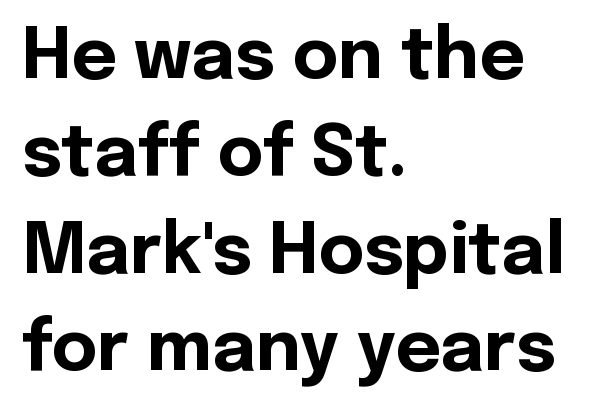
{"serif": "no", "italic": "no", "bold": "yes", "weight": "bold", "width": "normal", "x_height": "medium", "monospaced": "no", "underline": "no", "align": "left", "line_spacing": "normal", "line_spacing_ratio": 1.39, "letter_spacing": "normal", "letter_spacing_em": 0.0, "glyph_px": 70}
